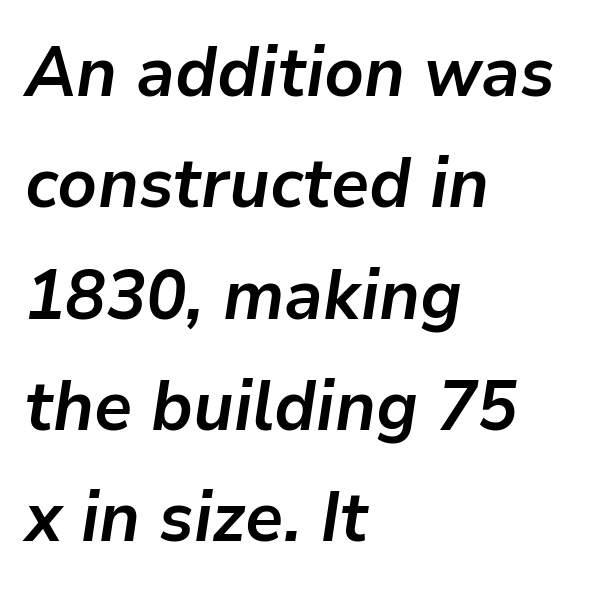
The image shows 70 px semibold type, italic (leaning right); set left-aligned, normal line spacing (1.59x), normal letter spacing, not underlined; low stroke contrast and a medium x-height.
